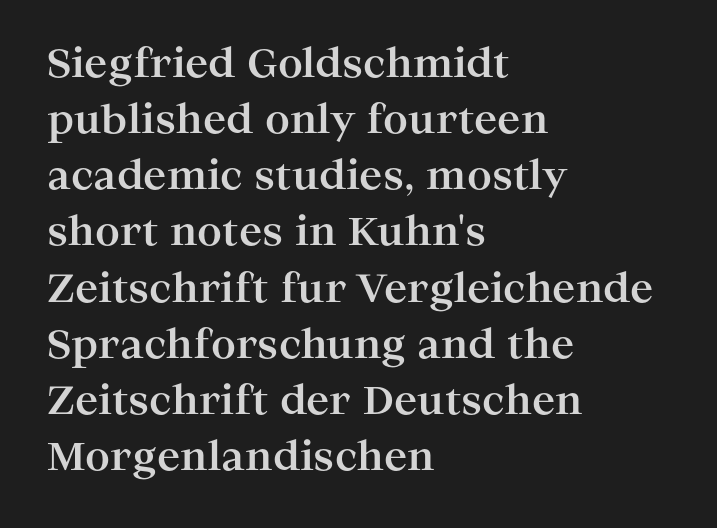
The image shows 39 px bold, wide serif type, upright; set left-aligned, normal line spacing (1.44x), normal letter spacing, not underlined; high stroke contrast and a medium x-height.
